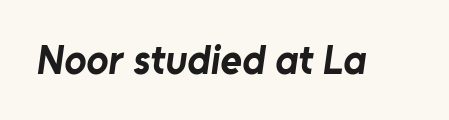
Q: Is the text bold? A: Yes.
Q: Is the typeface a serif or a sans-serif typeface? A: Sans-serif.
Q: Is the text underlined? A: No.
Q: Is the spacing between letters normal or unusually wide? A: Normal.
Q: Width (condensed, normal, or wide)? A: Normal.
Q: Stroke contrast? A: Low.
Q: x-height? A: Medium.
Q: Monospaced? A: No.
